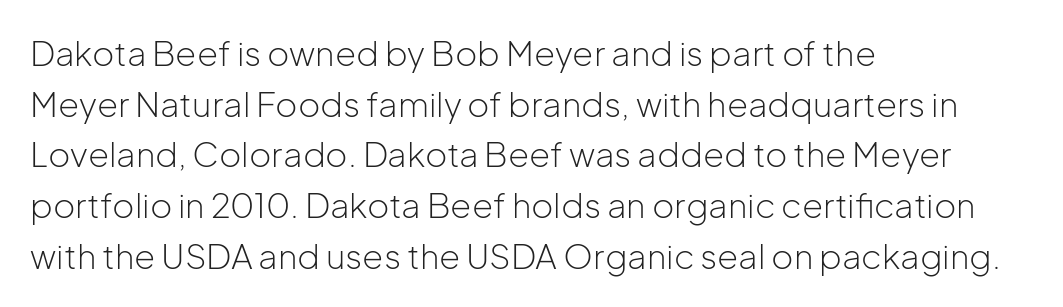
{"serif": "no", "italic": "no", "bold": "no", "weight": "light", "width": "normal", "stroke_contrast": "low", "x_height": "medium", "monospaced": "no", "underline": "no", "align": "left", "line_spacing": "normal", "line_spacing_ratio": 1.49, "letter_spacing": "normal", "letter_spacing_em": 0.0, "glyph_px": 34}
